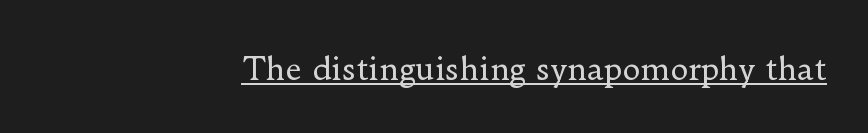
The image shows 31 px regular-weight serif type, upright; set right-aligned, normal letter spacing, underlined; low stroke contrast and a small x-height.
